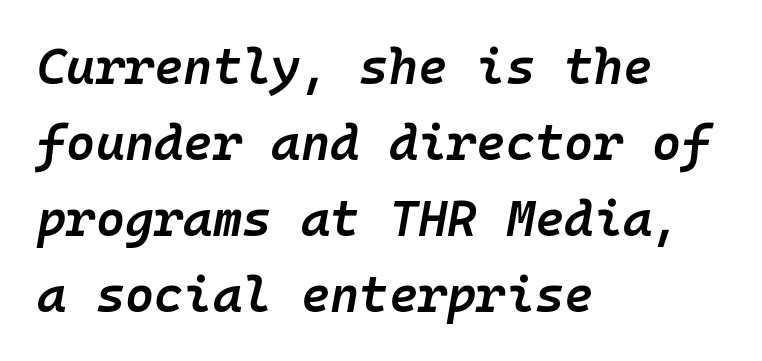
One-word summary of the alignment: left. Looks like terminal output: every glyph gets an equal slot. Students, this is semibold: more ink than regular, less than bold. Notice how the stems are inclined rather than vertical — that's the hallmark of italics.
